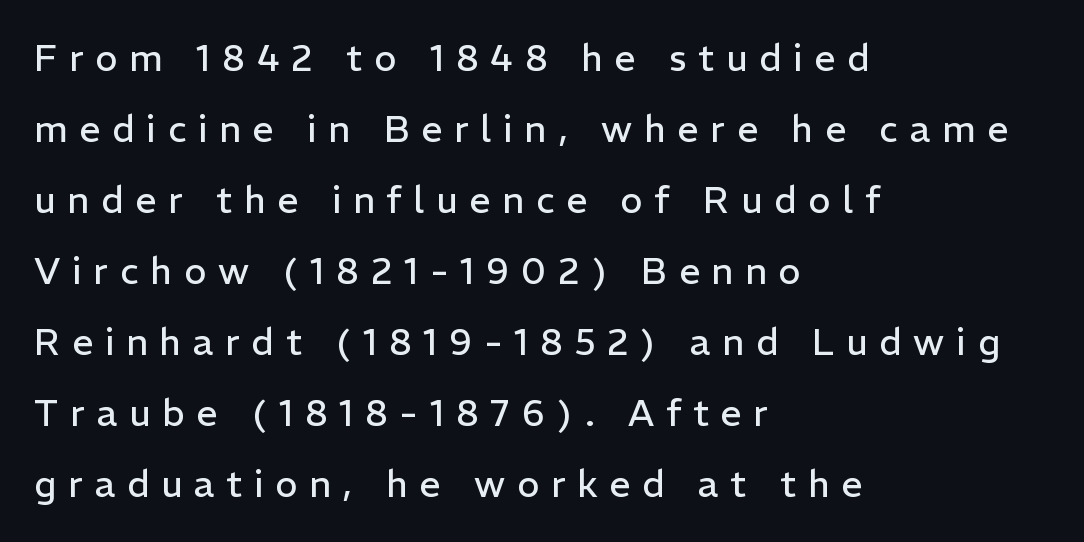
{"serif": "no", "italic": "no", "bold": "no", "weight": "regular", "width": "normal", "stroke_contrast": "low", "x_height": "medium", "monospaced": "no", "underline": "no", "align": "left", "line_spacing": "loose", "line_spacing_ratio": 1.92, "letter_spacing": "wide", "letter_spacing_em": 0.32, "glyph_px": 37}
